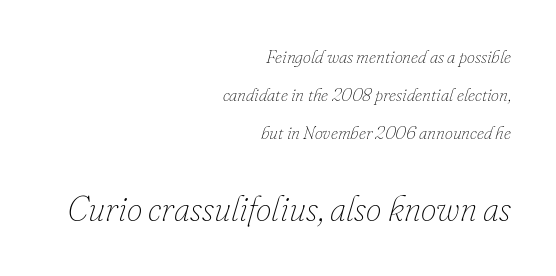
Q: Is the text bold? A: No.
Q: Is the text italic (slanted)? A: Yes, it leans right by about 16 degrees.
Q: Is the text underlined? A: No.
Q: How is the paragraph aligned? A: Right-aligned.
Q: Is the spacing between letters normal or unusually wide? A: Normal.
Q: Is the spacing between lines tight, normal or loose? A: Loose.
Q: Which block of text is set in a larger size, the first (top) or the second (bottom)? A: The second (bottom) one.
Q: Width (condensed, normal, or wide)? A: Normal.
Q: Stroke contrast? A: Low.
Q: x-height? A: Small.
Q: Monospaced? A: No.
